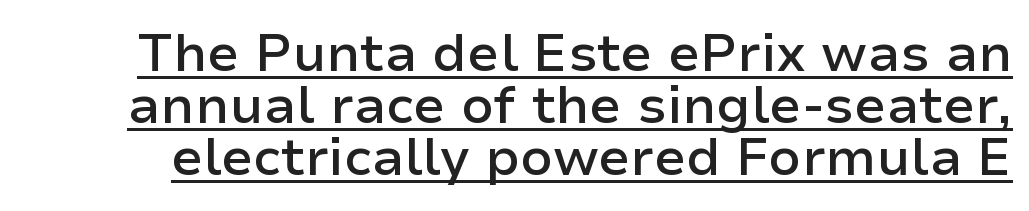
The image shows 53 px semibold sans-serif type, upright; set tight line spacing (0.98x), normal letter spacing, underlined; low stroke contrast and a medium x-height.
